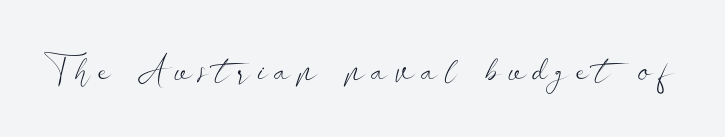
You can tell from the bare stems that sans-serif type was used. Display-style spreading of the glyphs; the letterfit is very open. Spacing verdict: proportional, widths tailored to each character. Letters have the restrained weight of plain body copy at most. Beneath every word, the page is bare.
